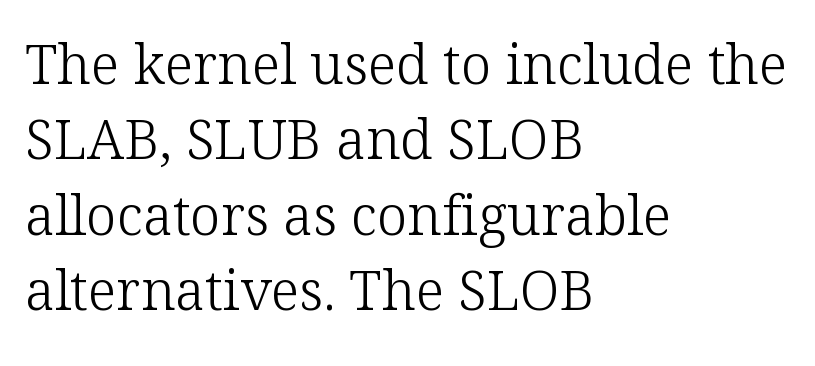
The image shows 55 px light serif type, upright; set left-aligned, normal line spacing (1.37x), normal letter spacing, not underlined; low stroke contrast and a medium x-height.
